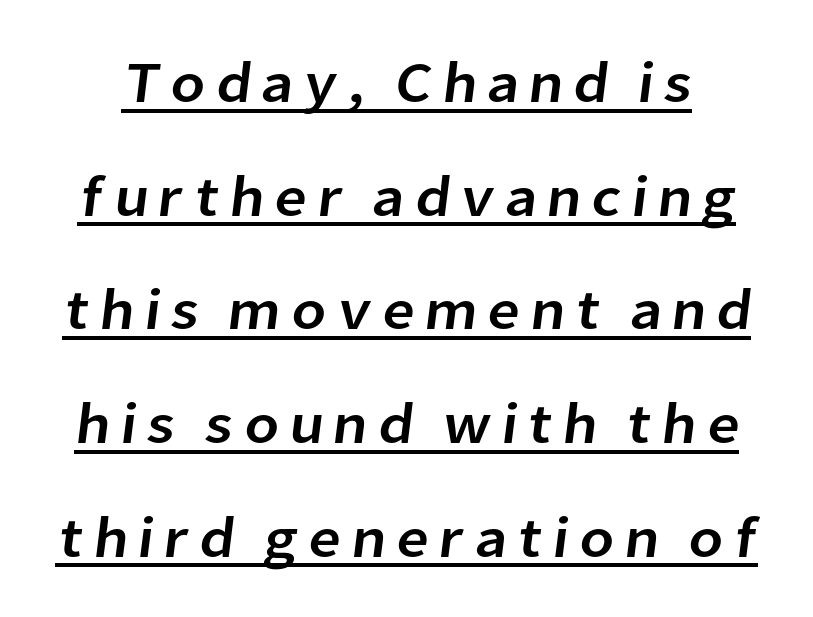
Q: Is the typeface a serif or a sans-serif typeface? A: Sans-serif.
Q: Is the text underlined? A: Yes.
Q: Is the spacing between lines tight, normal or loose? A: Loose.
Q: Width (condensed, normal, or wide)? A: Normal.
Q: Stroke contrast? A: Low.
Q: x-height? A: Medium.
Q: Monospaced? A: No.
